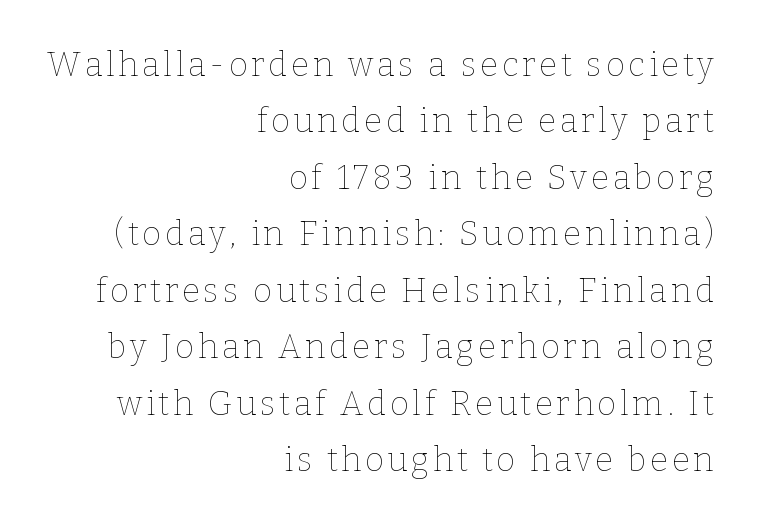
Does the copy run flush right? Yes — the right margin is perfectly even. The strip under each line holds only bare page. The font's upright variant was chosen for this text. Is this a heavy cut? Hardly; it is regular or lighter.
